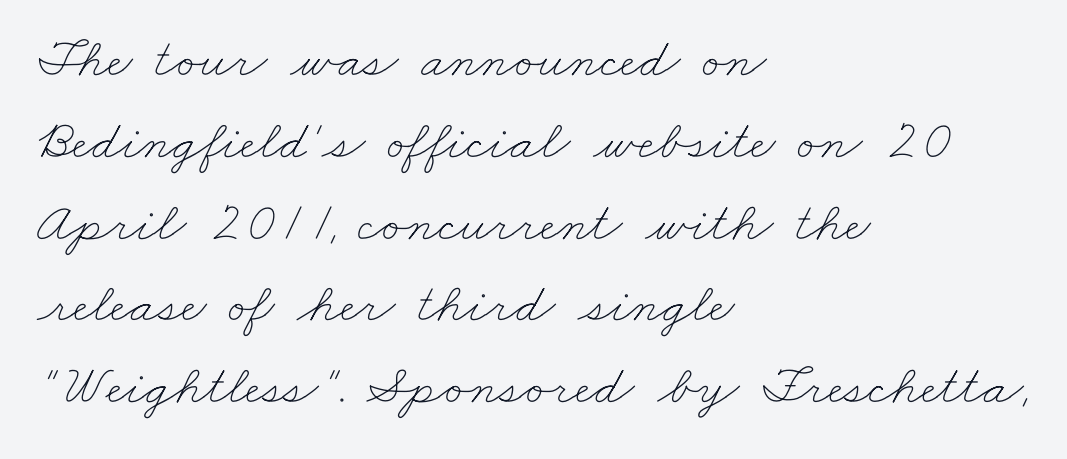
The image shows 56 px thin, wide type; set left-aligned, normal line spacing (1.46x), normal letter spacing, not underlined; low stroke contrast and a small x-height.
